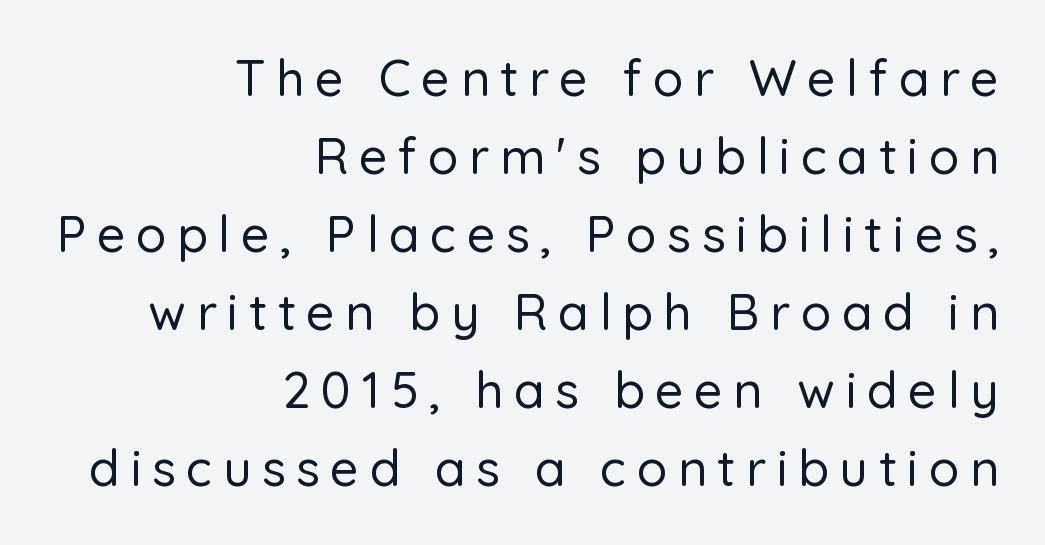
The image shows 50 px sans-serif type, upright; set right-aligned, normal line spacing (1.56x), unusually wide letter spacing (+0.21 em), not underlined; low stroke contrast and a medium x-height.
